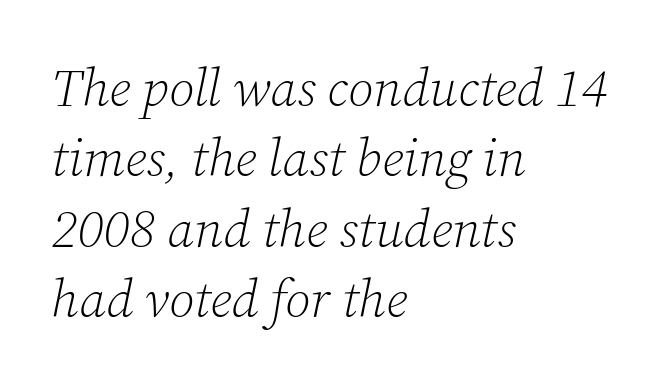
Q: Is the text bold? A: No.
Q: Is the text italic (slanted)? A: Yes, it leans right by about 12 degrees.
Q: Is the typeface a serif or a sans-serif typeface? A: Serif.
Q: Is the text underlined? A: No.
Q: How is the paragraph aligned? A: Left-aligned.
Q: Is the spacing between letters normal or unusually wide? A: Normal.
Q: Is the spacing between lines tight, normal or loose? A: Normal.
Q: Width (condensed, normal, or wide)? A: Normal.
Q: Stroke contrast? A: Low.
Q: x-height? A: Medium.
Q: Monospaced? A: No.
